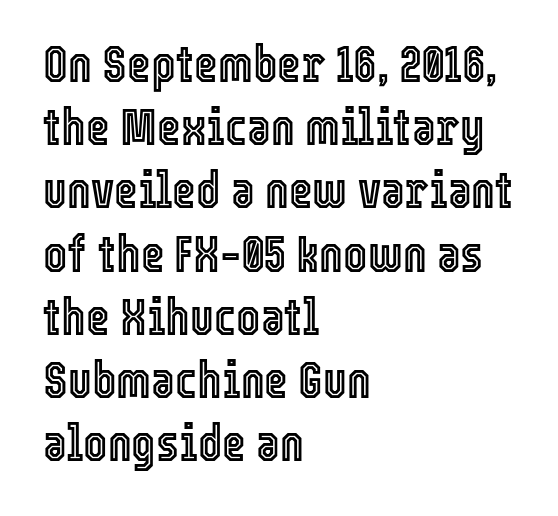
Q: Is the text italic (slanted)? A: No, it is upright.
Q: Is the text underlined? A: No.
Q: How is the paragraph aligned? A: Left-aligned.
Q: Is the spacing between letters normal or unusually wide? A: Normal.
Q: Width (condensed, normal, or wide)? A: Condensed.
Q: x-height? A: Medium.
Q: Monospaced? A: No.
